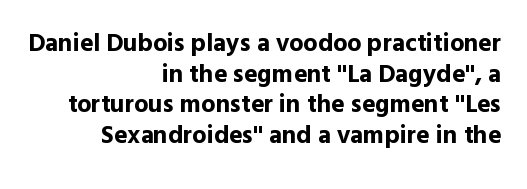
Q: Is the text bold? A: Yes.
Q: Is the text italic (slanted)? A: No, it is upright.
Q: Is the text underlined? A: No.
Q: How is the paragraph aligned? A: Right-aligned.
Q: Is the spacing between letters normal or unusually wide? A: Normal.
